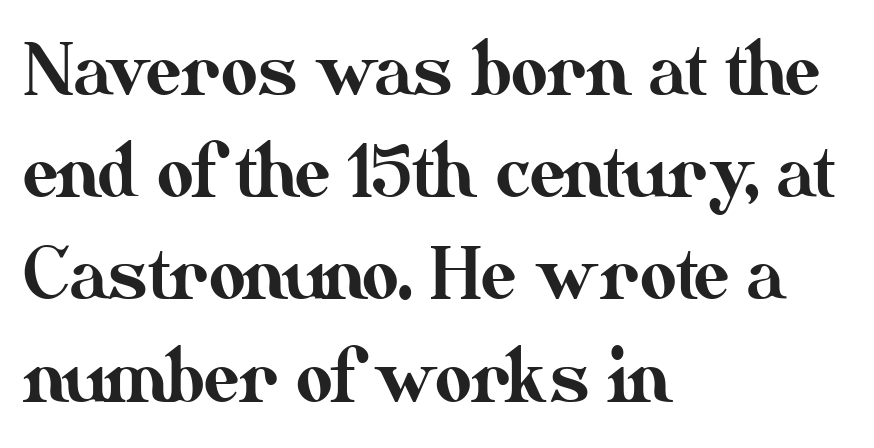
The image shows 71 px text type, upright; set left-aligned, normal line spacing (1.44x), normal letter spacing, not underlined; medium stroke contrast and a small x-height.
